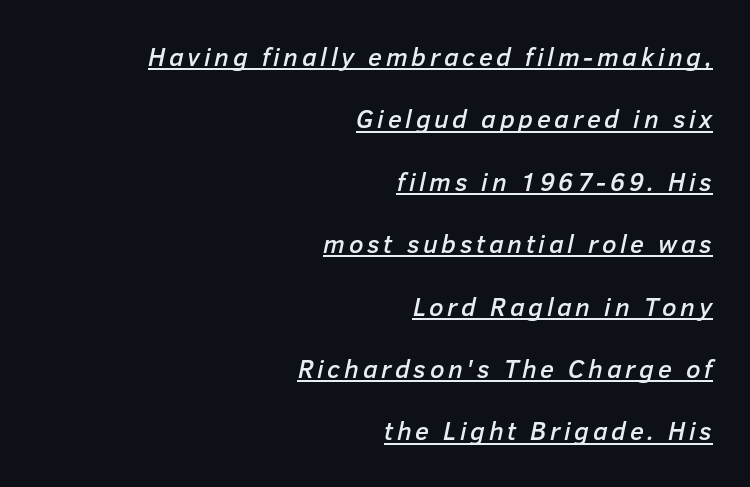
The image shows 26 px text type, italic (leaning right); set right-aligned, loose line spacing (2.4x), underlined.
